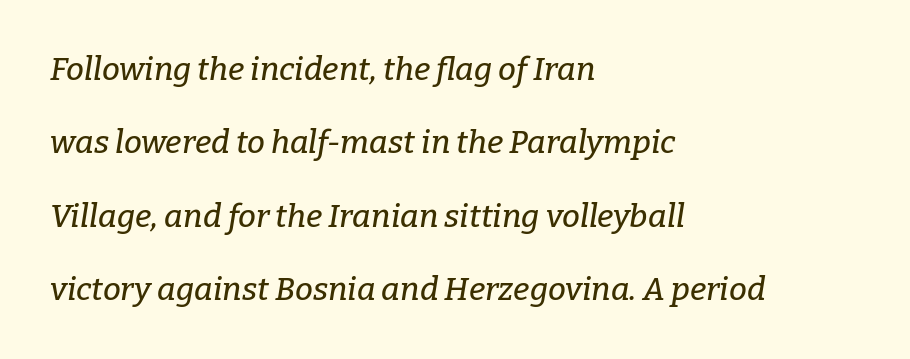
Q: Is the text italic (slanted)? A: Yes, it leans right by about 9 degrees.
Q: Is the typeface a serif or a sans-serif typeface? A: Serif.
Q: Is the text underlined? A: No.
Q: How is the paragraph aligned? A: Left-aligned.
Q: Is the spacing between letters normal or unusually wide? A: Normal.
Q: Is the spacing between lines tight, normal or loose? A: Loose.
Q: Width (condensed, normal, or wide)? A: Normal.
Q: Stroke contrast? A: Low.
Q: x-height? A: Medium.
Q: Monospaced? A: No.
